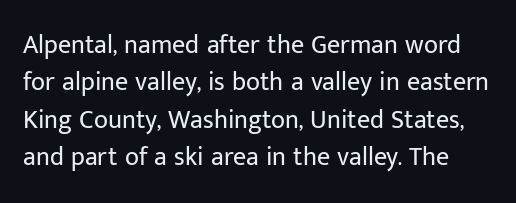
Q: Is the text bold? A: No.
Q: Is the text italic (slanted)? A: No, it is upright.
Q: Is the text underlined? A: No.
Q: Is the spacing between letters normal or unusually wide? A: Normal.
Q: Is the spacing between lines tight, normal or loose? A: Normal.
